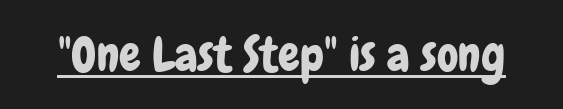
The image shows 48 px condensed sans-serif type, upright; set normal letter spacing, underlined; low stroke contrast and a medium x-height.
